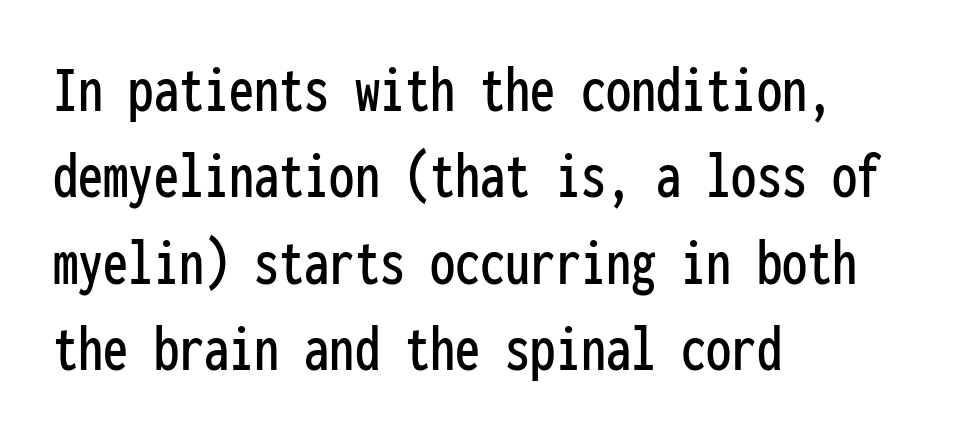
{"serif": "no", "italic": "no", "width": "condensed", "stroke_contrast": "low", "x_height": "medium", "monospaced": "yes", "underline": "no", "align": "left", "line_spacing": "normal", "line_spacing_ratio": 1.29, "letter_spacing": "normal", "letter_spacing_em": 0.0, "glyph_px": 67}
